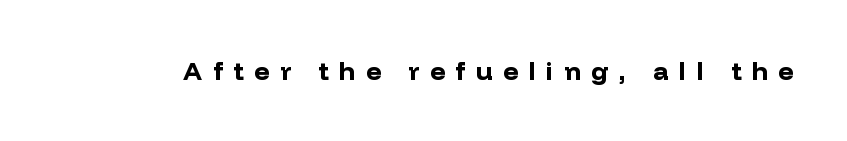
Q: Is the text bold? A: Yes.
Q: Is the text italic (slanted)? A: No, it is upright.
Q: Is the text underlined? A: No.
Q: Is the spacing between letters normal or unusually wide? A: Unusually wide.
